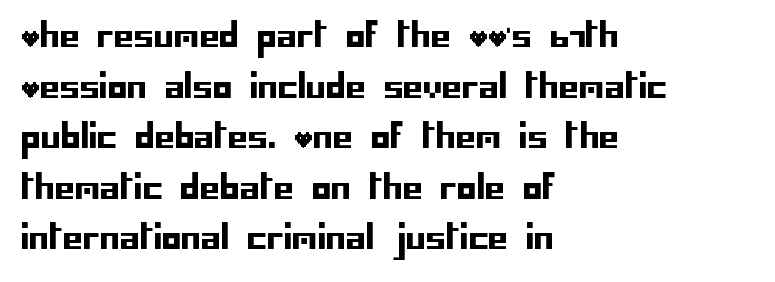
Descenders are the only things crossing below the line. Line spacing here is normal. No feet cap the strokes, marking this as sans-serif type. Is the block centered? No — it sits flush against the left margin. Every stem runs plumb, perpendicular to the baseline. Letter spacing: default.
